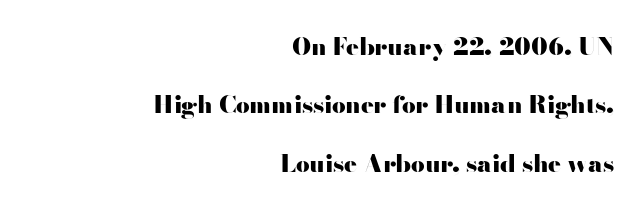
The image shows 24 px bold type, upright; set right-aligned, loose line spacing (2.43x), normal letter spacing, not underlined.
